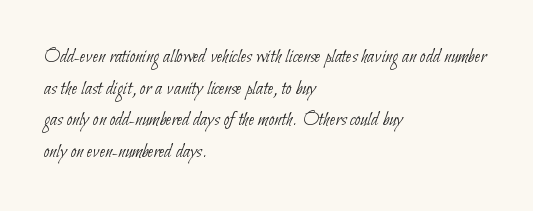
The image shows 21 px text type; set left-aligned, normal line spacing (1.51x), normal letter spacing, not underlined.
